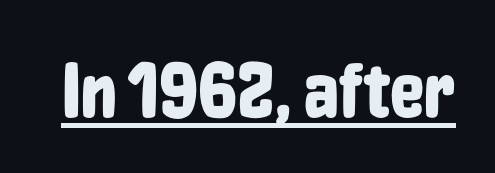
The face used here is a sans, in the tradition of grotesques and geometrics. The string is rendered with underlining switched on. There is no visible air inserted between adjacent glyphs. Characters remain perfectly vertical along every line.
